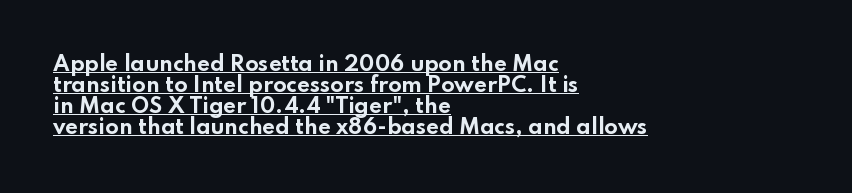
Layout note: lines flush left. The rendering uses a small line-height, squeezing the rows. Emphasis is given by a line drawn under the lettering. When letters stand straight like this, we call the style roman or upright. Between one letter and the next there's only the usual sliver of space.
